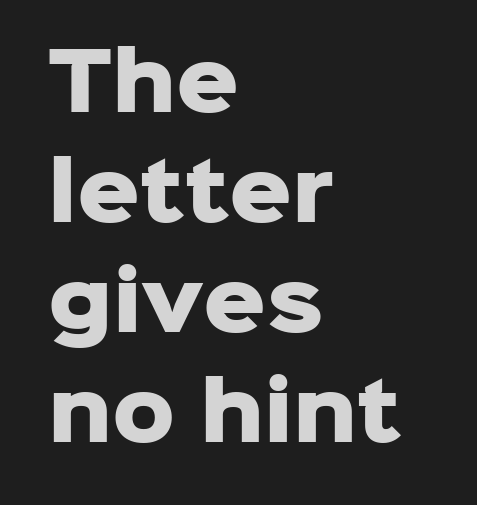
The image shows 78 px heavy sans-serif type, upright; set left-aligned, normal line spacing (1.41x), normal letter spacing, not underlined; low stroke contrast and a medium x-height.
